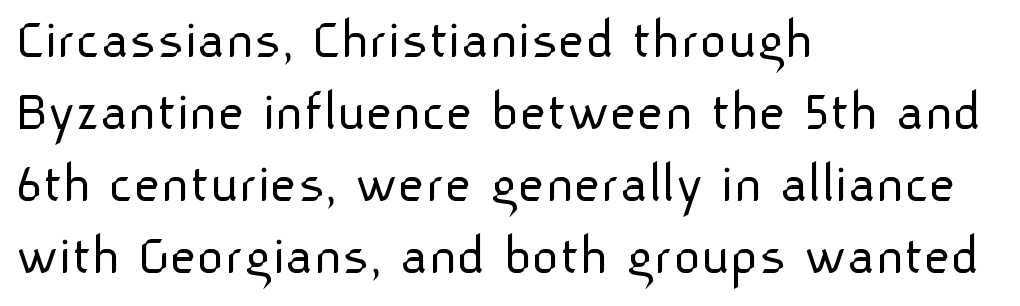
Q: Is the text bold? A: No.
Q: Is the text italic (slanted)? A: No, it is upright.
Q: Is the typeface a serif or a sans-serif typeface? A: Sans-serif.
Q: Is the text underlined? A: No.
Q: How is the paragraph aligned? A: Left-aligned.
Q: Is the spacing between letters normal or unusually wide? A: Normal.
Q: Width (condensed, normal, or wide)? A: Normal.
Q: Stroke contrast? A: Low.
Q: x-height? A: Medium.
Q: Monospaced? A: No.
